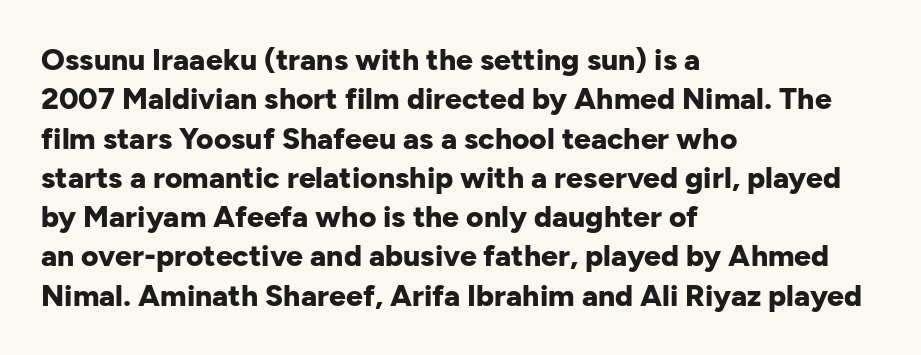
The image shows 30 px bold sans-serif type, upright; set left-aligned, normal line spacing (1.31x), normal letter spacing, not underlined; low stroke contrast and a medium x-height.
